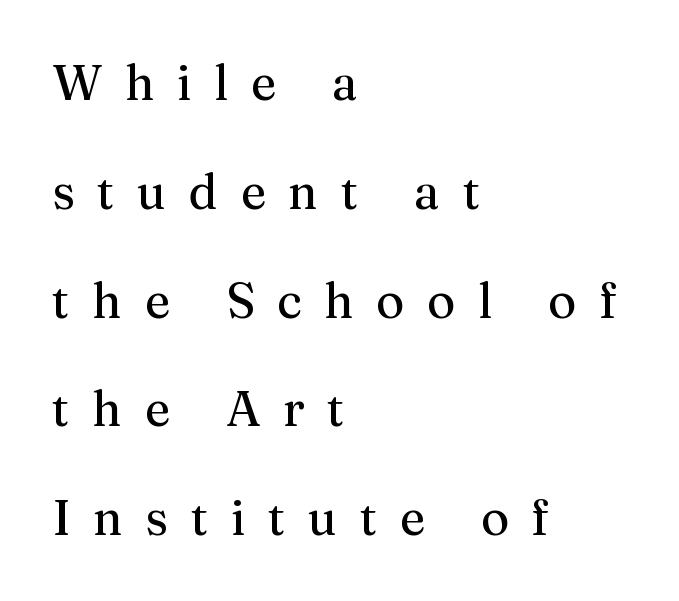
Q: Is the text bold? A: No.
Q: Is the text italic (slanted)? A: No, it is upright.
Q: Is the typeface a serif or a sans-serif typeface? A: Serif.
Q: Is the text underlined? A: No.
Q: How is the paragraph aligned? A: Left-aligned.
Q: Is the spacing between letters normal or unusually wide? A: Unusually wide.
Q: Is the spacing between lines tight, normal or loose? A: Loose.
Q: Width (condensed, normal, or wide)? A: Normal.
Q: Stroke contrast? A: Medium.
Q: x-height? A: Medium.
Q: Monospaced? A: No.
